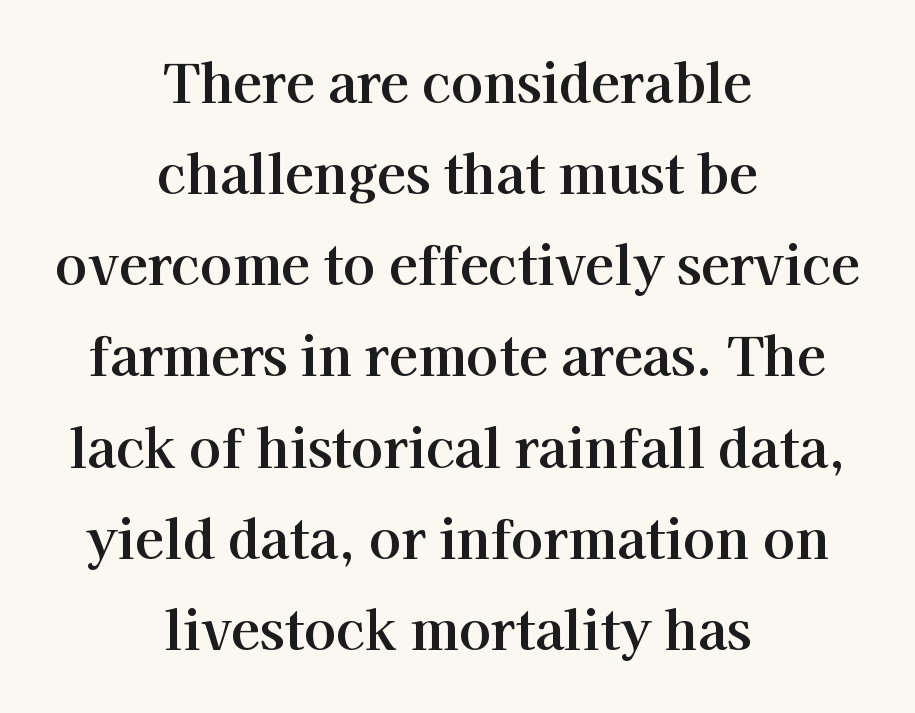
Q: Is the text italic (slanted)? A: No, it is upright.
Q: Is the typeface a serif or a sans-serif typeface? A: Serif.
Q: Is the text underlined? A: No.
Q: How is the paragraph aligned? A: Centered.
Q: Is the spacing between letters normal or unusually wide? A: Normal.
Q: Width (condensed, normal, or wide)? A: Normal.
Q: Stroke contrast? A: High.
Q: x-height? A: Medium.
Q: Monospaced? A: No.
